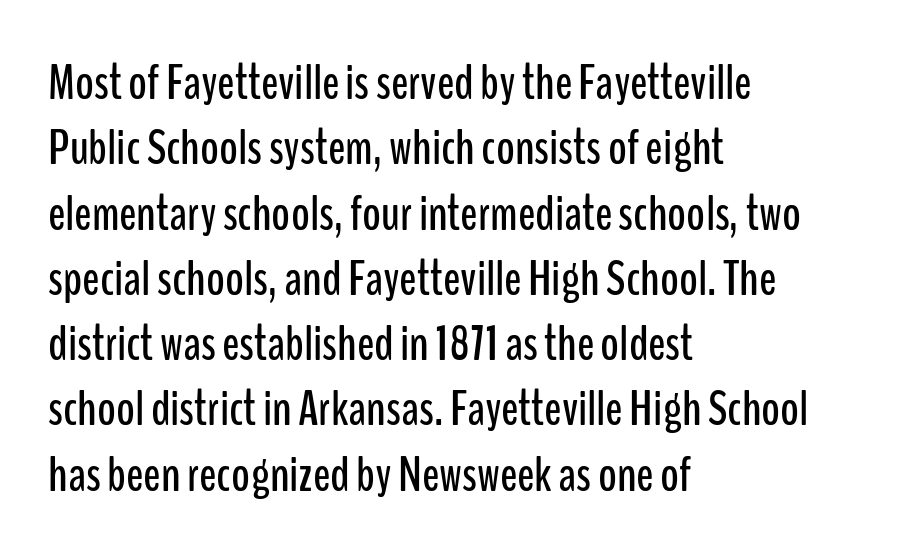
{"serif": "no", "italic": "no", "width": "condensed", "stroke_contrast": "low", "x_height": "medium", "monospaced": "no", "underline": "no", "align": "left", "line_spacing": "normal", "line_spacing_ratio": 1.28, "letter_spacing": "normal", "letter_spacing_em": 0.0, "glyph_px": 51}
